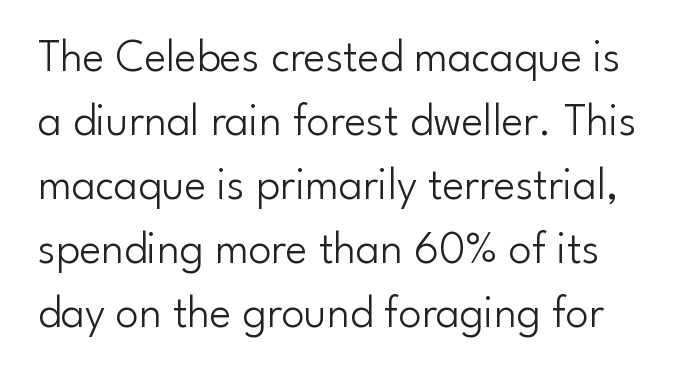
Q: Is the text bold? A: No.
Q: Is the text italic (slanted)? A: No, it is upright.
Q: Is the typeface a serif or a sans-serif typeface? A: Sans-serif.
Q: Is the text underlined? A: No.
Q: Is the spacing between letters normal or unusually wide? A: Normal.
Q: Is the spacing between lines tight, normal or loose? A: Normal.
Q: Width (condensed, normal, or wide)? A: Normal.
Q: Stroke contrast? A: Low.
Q: x-height? A: Small.
Q: Monospaced? A: No.
